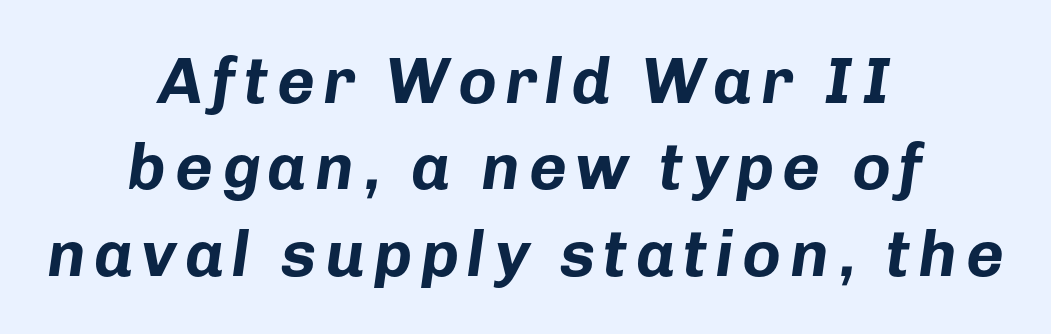
{"italic": "yes", "lean": "right", "slant_degrees": 8, "bold": "yes", "weight": "bold", "width": "normal", "stroke_contrast": "low", "x_height": "medium", "monospaced": "no", "underline": "no", "align": "center", "line_spacing": "normal", "line_spacing_ratio": 1.33, "glyph_px": 65}
